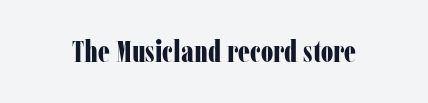
{"serif": "yes", "italic": "no", "bold": "yes", "weight": "bold", "width": "condensed", "stroke_contrast": "low", "x_height": "medium", "monospaced": "no", "underline": "no", "letter_spacing": "normal", "letter_spacing_em": 0.0, "glyph_px": 30}
